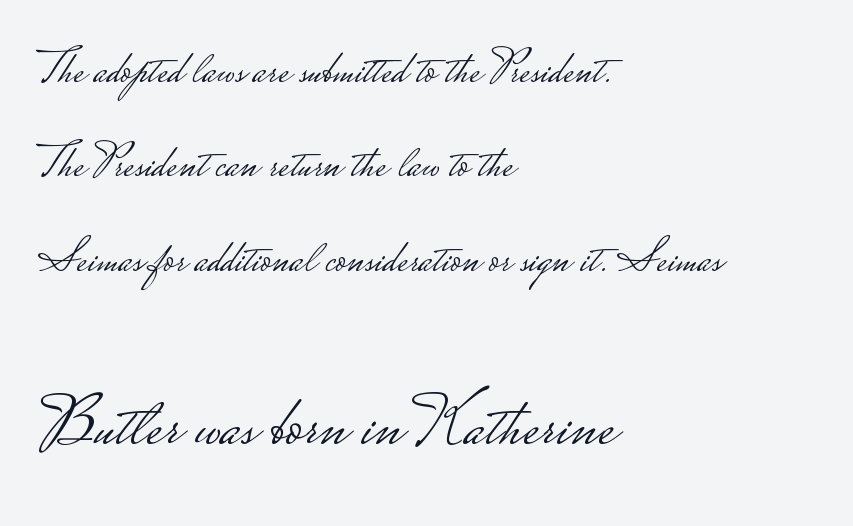
Q: Is the text bold? A: No.
Q: Is the text italic (slanted)? A: Yes.
Q: Is the typeface a serif or a sans-serif typeface? A: Sans-serif.
Q: Is the text underlined? A: No.
Q: How is the paragraph aligned? A: Left-aligned.
Q: Is the spacing between letters normal or unusually wide? A: Normal.
Q: Is the spacing between lines tight, normal or loose? A: Loose.
Q: Which block of text is set in a larger size, the first (top) or the second (bottom)? A: The second (bottom) one.
Q: Width (condensed, normal, or wide)? A: Wide.
Q: Stroke contrast? A: Low.
Q: Monospaced? A: No.
